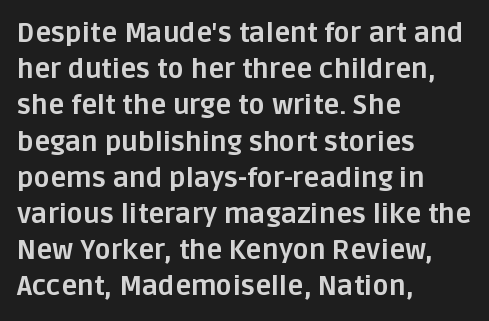
{"italic": "no", "bold": "yes", "underline": "no", "align": "left", "line_spacing": "normal", "line_spacing_ratio": 1.34, "letter_spacing": "normal", "letter_spacing_em": 0.0, "glyph_px": 27}
